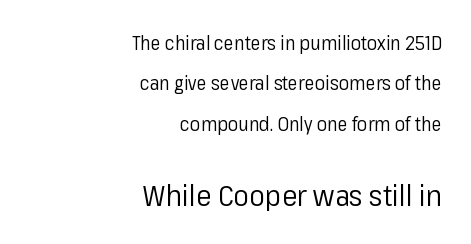
{"serif": "no", "italic": "no", "bold": "no", "weight": "regular", "width": "normal", "stroke_contrast": "low", "x_height": "medium", "monospaced": "no", "underline": "no", "align": "right", "line_spacing": "loose", "line_spacing_ratio": 2.13, "letter_spacing": "normal", "letter_spacing_em": 0.0, "larger_block": "second", "size_ratio": 1.53, "glyph_px": 29}
